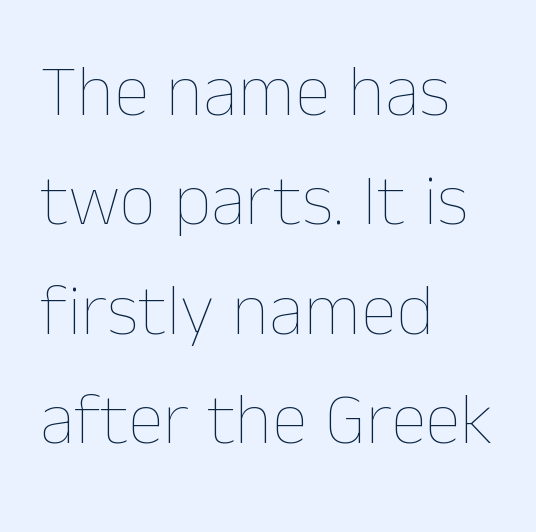
The setting favours the left margin, as ordinary paragraphs usually do. The space directly below the letters is spotless. This sample has the flowing, uneven cadence of proportional lettering. Designer's note — italics off, roman on.
